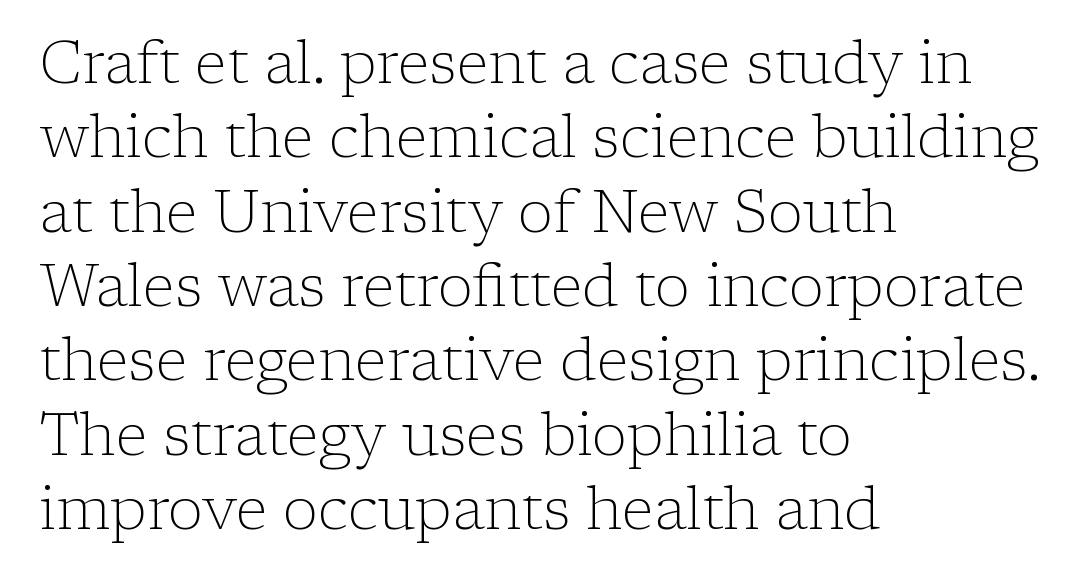
The image shows 59 px light serif type, upright; set left-aligned, normal line spacing (1.26x), normal letter spacing, not underlined; low stroke contrast and a medium x-height.
